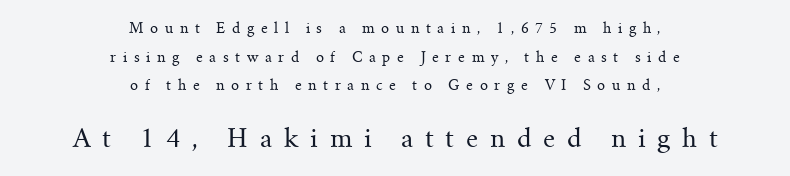
The image shows 25 px text type, upright; set centered, loose line spacing (2.04x), unusually wide letter spacing (+0.47 em), not underlined; the second (bottom) block is 1.79x larger.
